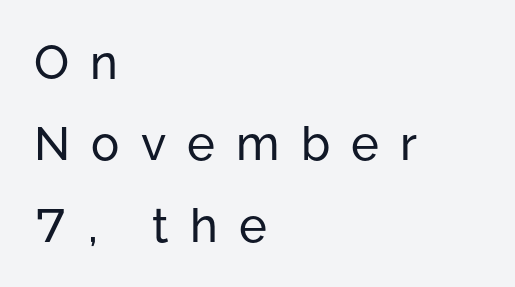
The letterforms stand isolated, each surrounded by extra space. Rule under the text: the space is simply empty. Serif or sans? Sans — the stroke terminals are bare. The letters stand straight up with perfectly vertical stems. Short and long lines alike share a common starting point at left.
